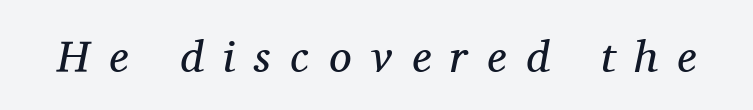
The image shows 45 px regular-weight serif type, italic (leaning right); set unusually wide letter spacing (+0.43 em), not underlined; medium stroke contrast and a medium x-height.
